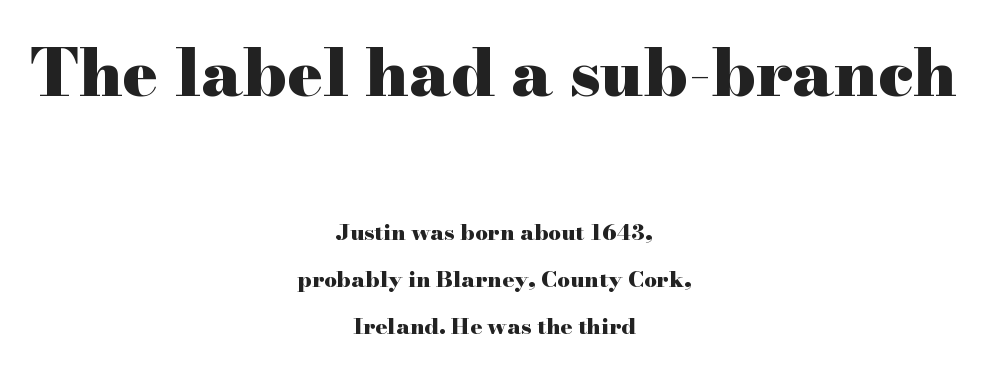
Q: Is the text bold? A: Yes.
Q: Is the text italic (slanted)? A: No, it is upright.
Q: Is the typeface a serif or a sans-serif typeface? A: Serif.
Q: Is the text underlined? A: No.
Q: How is the paragraph aligned? A: Centered.
Q: Is the spacing between letters normal or unusually wide? A: Normal.
Q: Is the spacing between lines tight, normal or loose? A: Loose.
Q: Which block of text is set in a larger size, the first (top) or the second (bottom)? A: The first (top) one.
Q: Width (condensed, normal, or wide)? A: Wide.
Q: Stroke contrast? A: High.
Q: x-height? A: Small.
Q: Monospaced? A: No.
